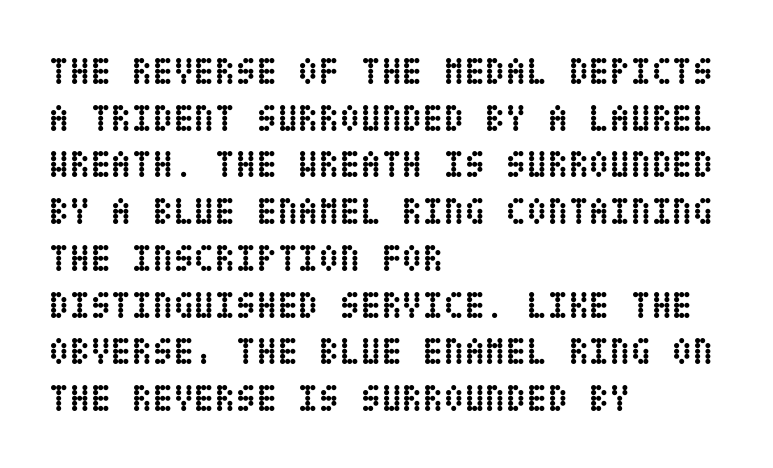
The space directly below the letters is spotless. Vertical strokes here are truly vertical. Words appear dense and cohesive because spacing is normal. You'd pick this weight for a headline — it's a proper bold.
